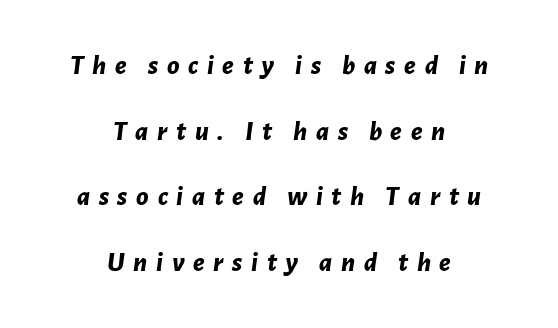
The image shows 28 px bold type, italic (leaning right); set centered, loose line spacing (2.34x), unusually wide letter spacing (+0.31 em), not underlined; low stroke contrast and a medium x-height.
